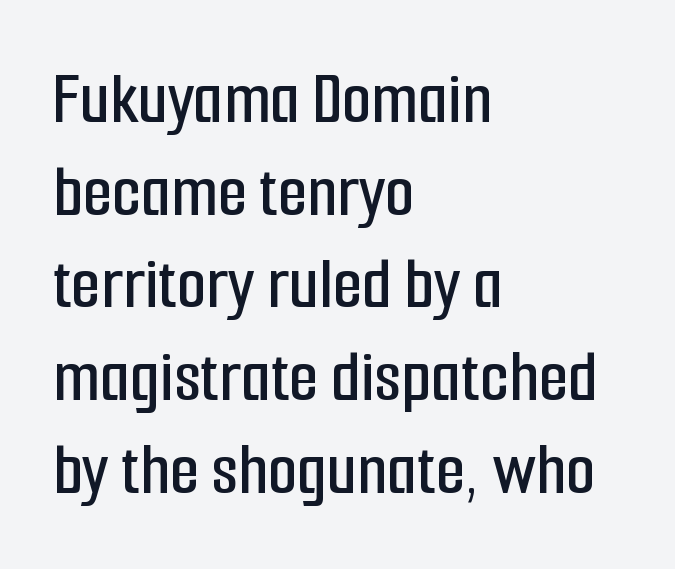
The image shows 76 px condensed sans-serif type, upright; set left-aligned, line spacing 1.22x, normal letter spacing, not underlined; low stroke contrast and a medium x-height.
